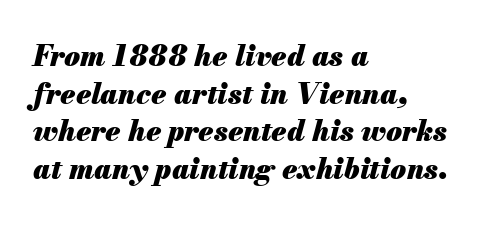
{"italic": "yes", "lean": "right", "slant_degrees": 13, "bold": "yes", "weight": "heavy", "width": "normal", "stroke_contrast": "medium", "x_height": "small", "monospaced": "no", "underline": "no", "align": "left", "line_spacing": "normal", "line_spacing_ratio": 1.3, "letter_spacing": "normal", "letter_spacing_em": 0.0, "glyph_px": 29}
